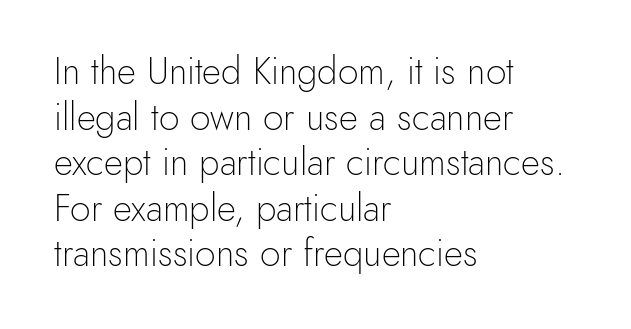
{"serif": "no", "italic": "no", "bold": "no", "weight": "light", "width": "normal", "x_height": "small", "monospaced": "no", "underline": "no", "align": "left", "line_spacing_ratio": 1.23, "letter_spacing": "normal", "letter_spacing_em": 0.0, "glyph_px": 37}
